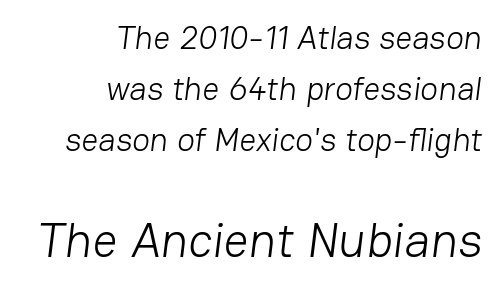
Q: Is the text bold? A: No.
Q: Is the typeface a serif or a sans-serif typeface? A: Sans-serif.
Q: Is the text underlined? A: No.
Q: How is the paragraph aligned? A: Right-aligned.
Q: Is the spacing between letters normal or unusually wide? A: Normal.
Q: Is the spacing between lines tight, normal or loose? A: Normal.
Q: Which block of text is set in a larger size, the first (top) or the second (bottom)? A: The second (bottom) one.
Q: Width (condensed, normal, or wide)? A: Normal.
Q: Stroke contrast? A: Low.
Q: x-height? A: Medium.
Q: Monospaced? A: No.
